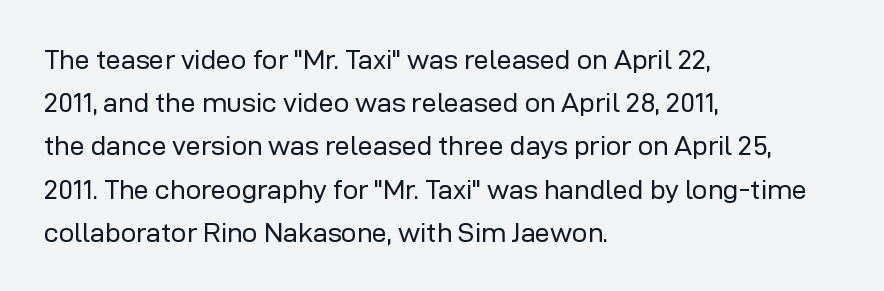
The image shows 27 px text type, upright; set left-aligned, normal line spacing (1.6x), normal letter spacing, not underlined.
